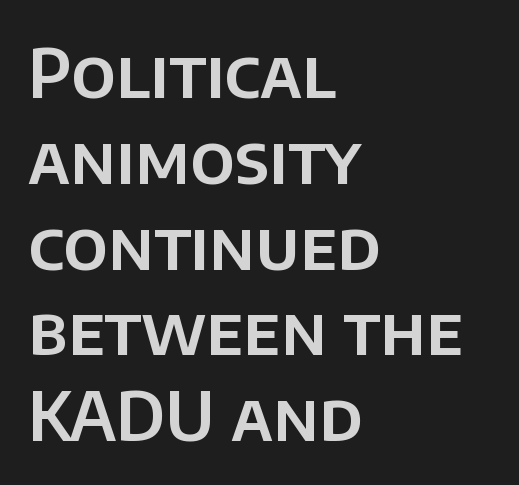
One-word summary of the alignment: left. A typesetter would mark this as roman, not italic. The rendering shows plain stroke endings on the letterforms — a sans-serif design. Successive baselines arrive at the customary interval. A typesetter would call this zero additional tracking. Unmarked baselines from the first word to the last.
